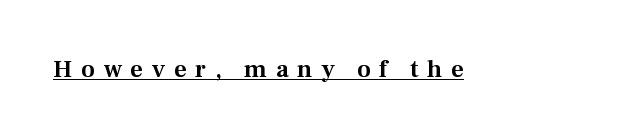
{"italic": "no", "underline": "yes", "letter_spacing": "wide", "letter_spacing_em": 0.34, "glyph_px": 25}
